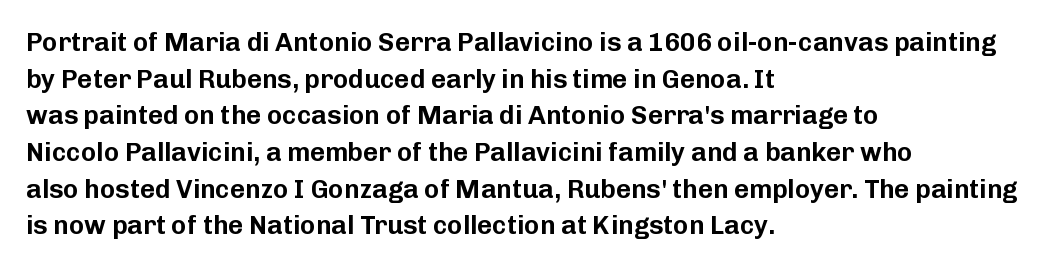
{"italic": "no", "underline": "no", "align": "left", "line_spacing": "normal", "line_spacing_ratio": 1.41, "letter_spacing": "normal", "letter_spacing_em": 0.0, "glyph_px": 26}
